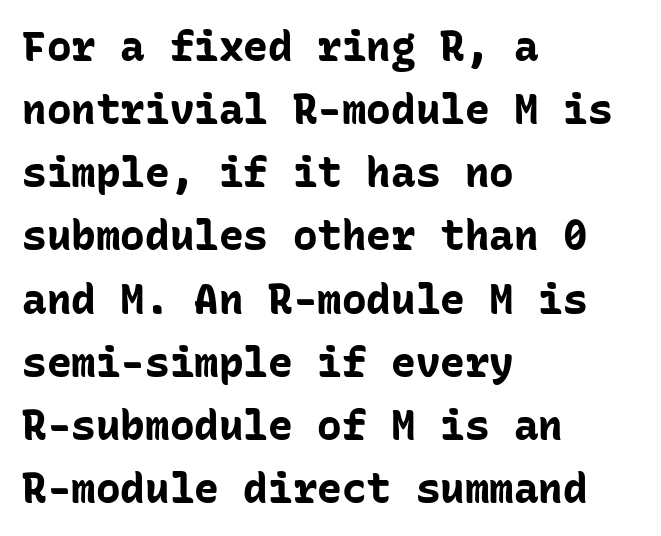
Q: Is the text bold? A: Yes.
Q: Is the text italic (slanted)? A: No, it is upright.
Q: Is the typeface a serif or a sans-serif typeface? A: Sans-serif.
Q: Is the text underlined? A: No.
Q: How is the paragraph aligned? A: Left-aligned.
Q: Is the spacing between letters normal or unusually wide? A: Normal.
Q: Is the spacing between lines tight, normal or loose? A: Normal.
Q: Width (condensed, normal, or wide)? A: Normal.
Q: Stroke contrast? A: Low.
Q: x-height? A: Medium.
Q: Monospaced? A: Yes.
